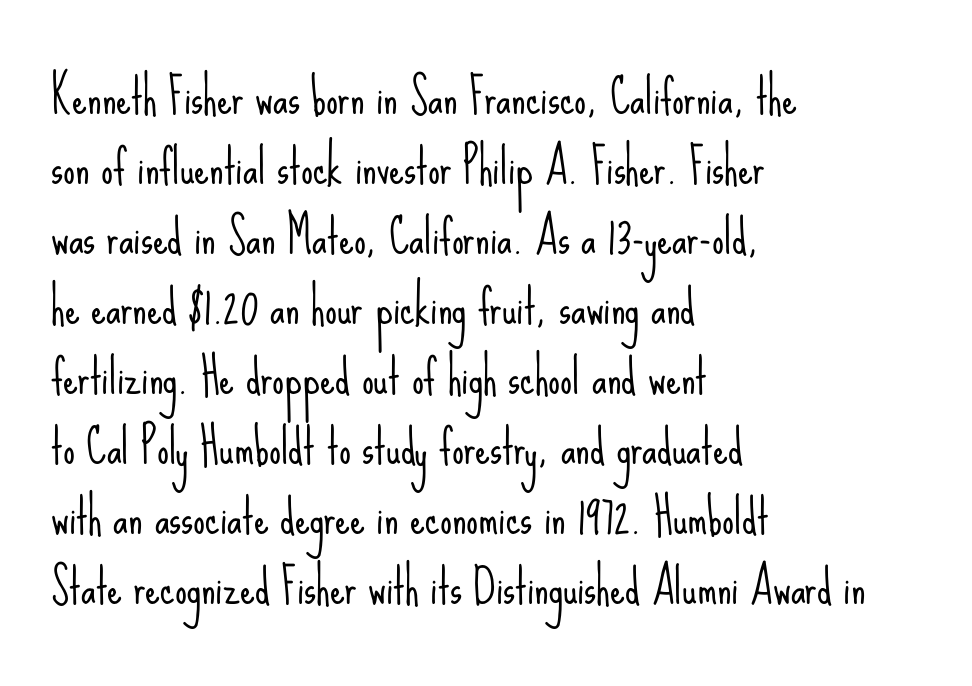
The image shows 47 px light, condensed sans-serif type, upright; set left-aligned, normal line spacing (1.49x), normal letter spacing, not underlined; low stroke contrast and a small x-height.
